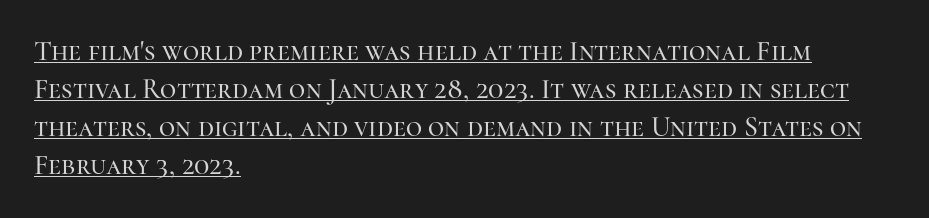
{"serif": "yes", "italic": "no", "width": "normal", "stroke_contrast": "high", "x_height": "medium", "monospaced": "no", "underline": "yes", "align": "left", "line_spacing": "normal", "line_spacing_ratio": 1.36, "letter_spacing": "normal", "letter_spacing_em": 0.0, "glyph_px": 28}
